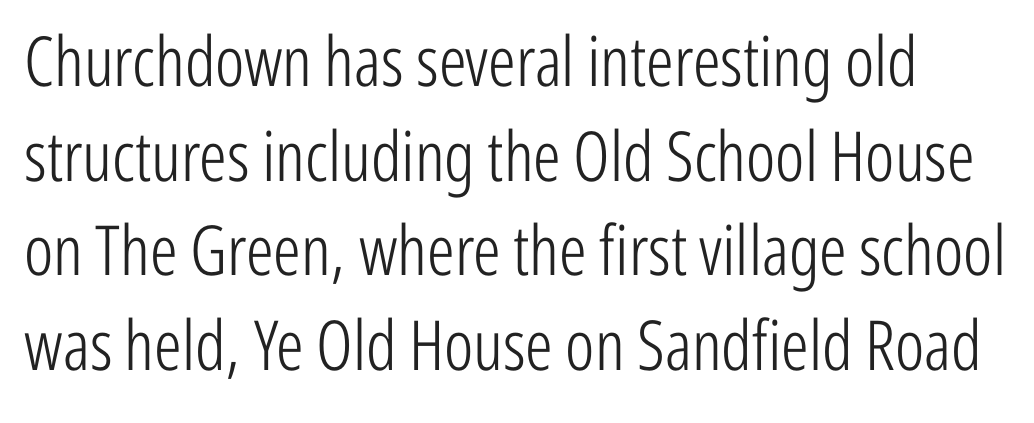
Q: Is the text bold? A: No.
Q: Is the text italic (slanted)? A: No, it is upright.
Q: Is the typeface a serif or a sans-serif typeface? A: Sans-serif.
Q: Is the text underlined? A: No.
Q: Is the spacing between letters normal or unusually wide? A: Normal.
Q: Is the spacing between lines tight, normal or loose? A: Normal.
Q: Width (condensed, normal, or wide)? A: Condensed.
Q: Stroke contrast? A: Low.
Q: x-height? A: Medium.
Q: Monospaced? A: No.
